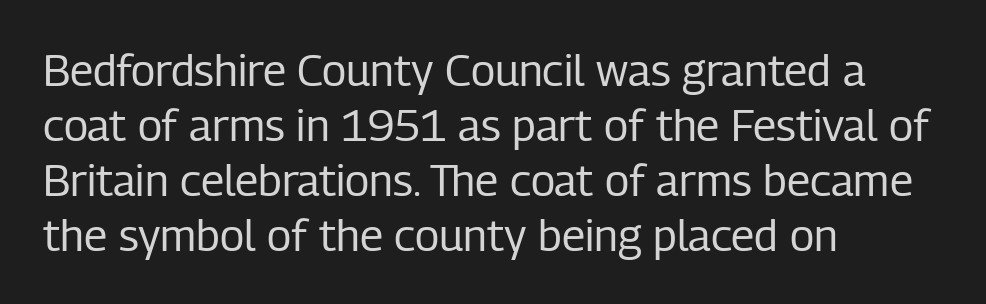
A clean baseline with only descenders dipping below it. The line texture is even and compact thanks to regular tracking. The typeface has the unassuming heft of standard copy or less. Upright lettering throughout.
